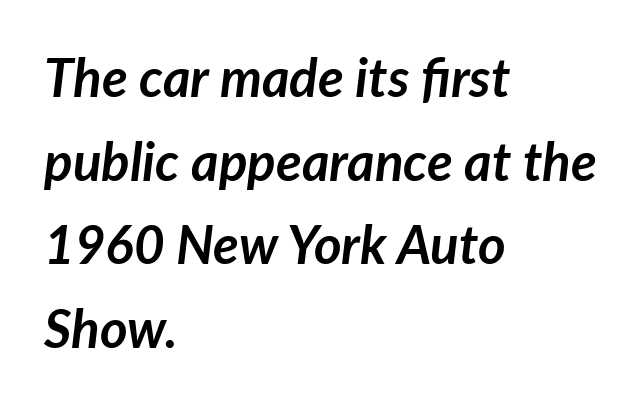
{"italic": "yes", "lean": "right", "slant_degrees": 7, "bold": "yes", "weight": "semibold", "width": "normal", "stroke_contrast": "low", "x_height": "medium", "monospaced": "no", "underline": "no", "align": "left", "line_spacing": "normal", "line_spacing_ratio": 1.58, "letter_spacing": "normal", "letter_spacing_em": 0.0, "glyph_px": 53}
